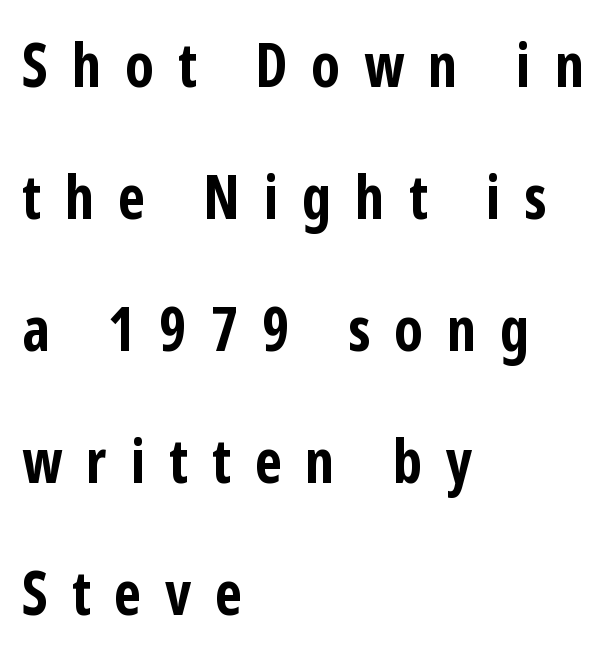
{"serif": "no", "italic": "no", "bold": "yes", "weight": "bold", "width": "condensed", "stroke_contrast": "low", "x_height": "medium", "monospaced": "no", "underline": "no", "align": "left", "line_spacing": "loose", "line_spacing_ratio": 2.2, "letter_spacing": "wide", "letter_spacing_em": 0.4, "glyph_px": 60}
